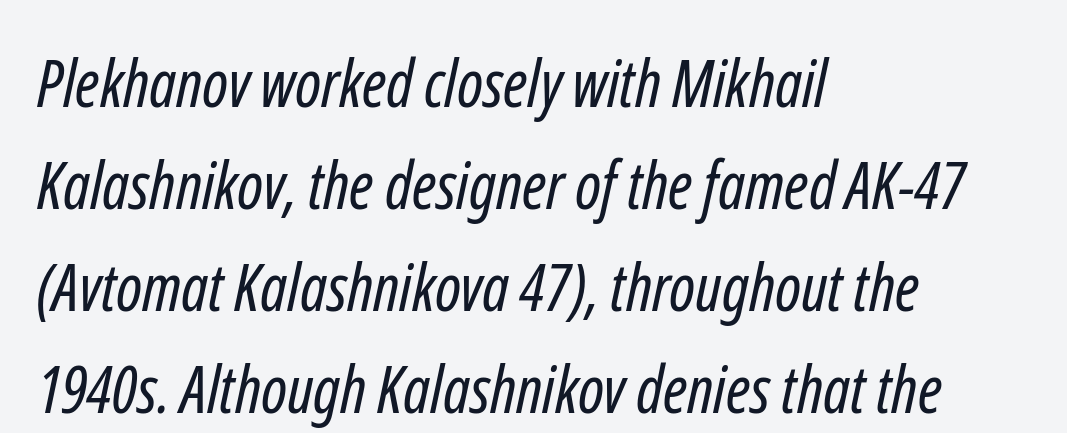
Q: Is the text bold? A: No.
Q: Is the typeface a serif or a sans-serif typeface? A: Sans-serif.
Q: Is the text underlined? A: No.
Q: How is the paragraph aligned? A: Left-aligned.
Q: Is the spacing between letters normal or unusually wide? A: Normal.
Q: Is the spacing between lines tight, normal or loose? A: Normal.
Q: Width (condensed, normal, or wide)? A: Condensed.
Q: Stroke contrast? A: Low.
Q: x-height? A: Medium.
Q: Monospaced? A: No.
